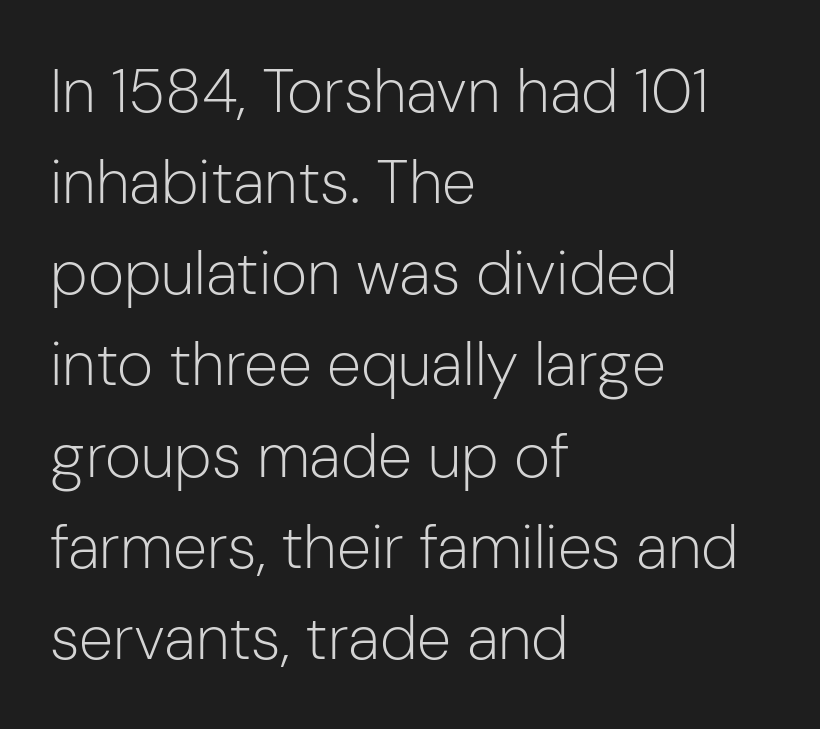
The image shows 62 px light sans-serif type, upright; set left-aligned, normal line spacing (1.47x), normal letter spacing, not underlined; low stroke contrast and a medium x-height.
